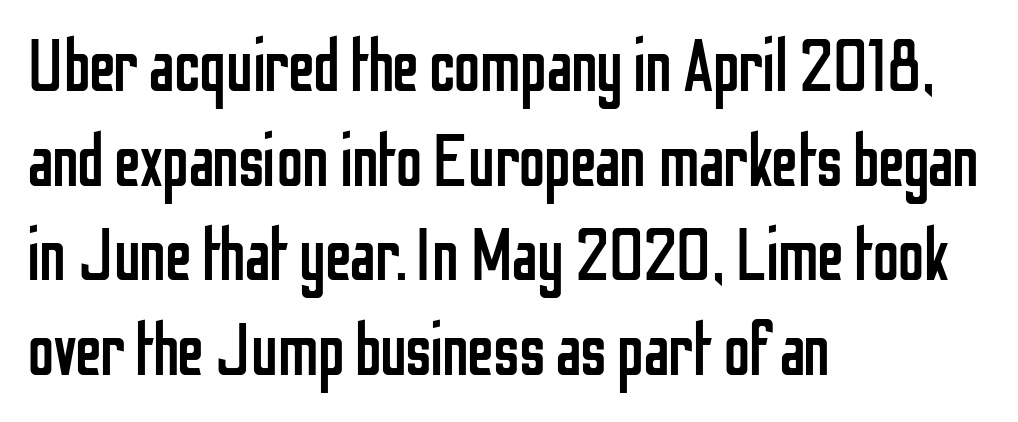
Letterform terminals end flat and unadorned throughout the passage. Spacing between characters is what you'd get straight out of the box. Varying glyph widths throughout — classic text-font behaviour. Line starts are locked; line ends wander. Style check: upright. The area under the type is left untouched.
